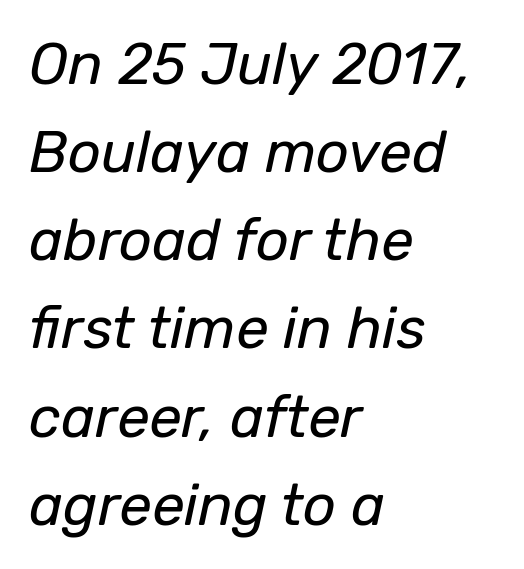
The image shows 58 px regular-weight type, italic (leaning right); set left-aligned, normal line spacing (1.52x), normal letter spacing, not underlined; low stroke contrast and a medium x-height.
